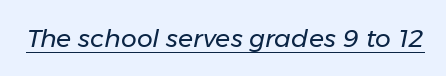
The image shows 25 px text type, italic (leaning right); set normal letter spacing, underlined.
